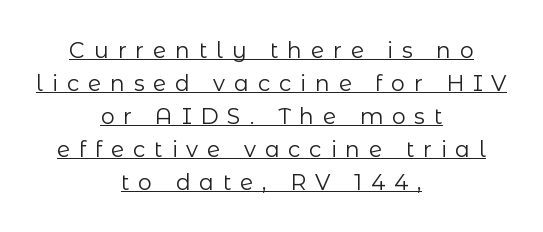
Q: Is the text bold? A: No.
Q: Is the text italic (slanted)? A: No, it is upright.
Q: Is the text underlined? A: Yes.
Q: How is the paragraph aligned? A: Centered.
Q: Is the spacing between letters normal or unusually wide? A: Unusually wide.
Q: Is the spacing between lines tight, normal or loose? A: Normal.
